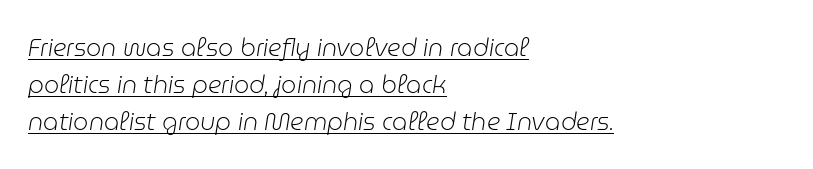
The image shows 24 px text type, italic (leaning right); set left-aligned, normal line spacing (1.54x), normal letter spacing, underlined.
